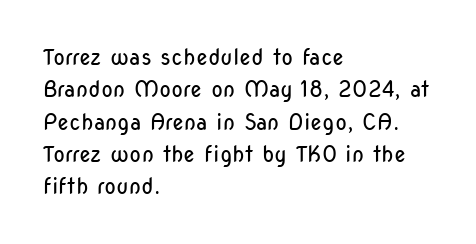
Does extra space separate the letters? No, they use regular spacing. Compared with a typical body face, this is equally light or lighter still. Casual observation: everything's shoved over to the left. This sample keeps an unexceptional amount of space between lines.
